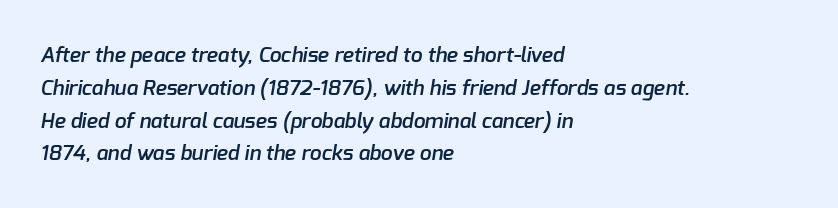
The image shows 21 px text type; set left-aligned, normal line spacing (1.56x), normal letter spacing, not underlined.
